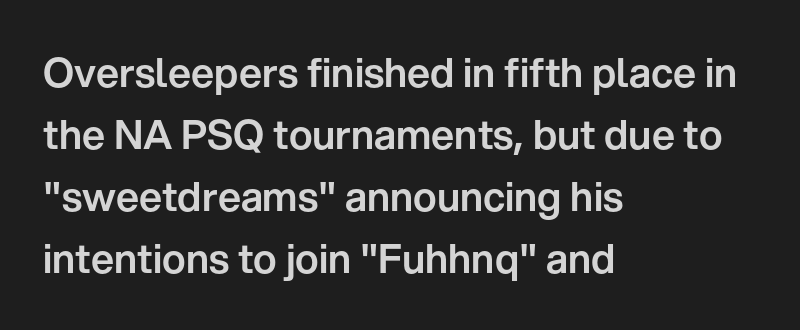
Q: Is the text italic (slanted)? A: No, it is upright.
Q: Is the typeface a serif or a sans-serif typeface? A: Sans-serif.
Q: Is the text underlined? A: No.
Q: How is the paragraph aligned? A: Left-aligned.
Q: Is the spacing between letters normal or unusually wide? A: Normal.
Q: Is the spacing between lines tight, normal or loose? A: Normal.
Q: Width (condensed, normal, or wide)? A: Normal.
Q: Stroke contrast? A: Low.
Q: x-height? A: Medium.
Q: Monospaced? A: No.
